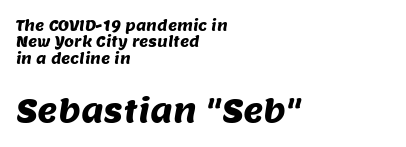
Font category for this specimen: sans-serif. Default kerning and tracking; the words read as compact shapes. Has an underline been added? It has not. Caption: upper text group reduced, lower text group enlarged.
